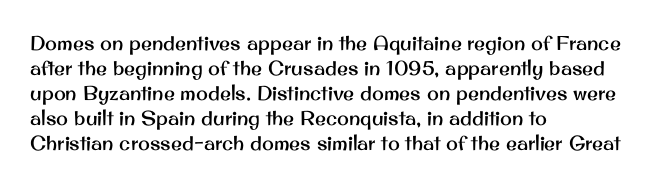
The space between consecutive lines is moderate. The area under the type is left untouched. The letters sit at their default tracking, neither squeezed nor spread. If you drew a line through each stem, it would be perfectly vertical. This rendering uses left alignment, leaving the right contour irregular.
